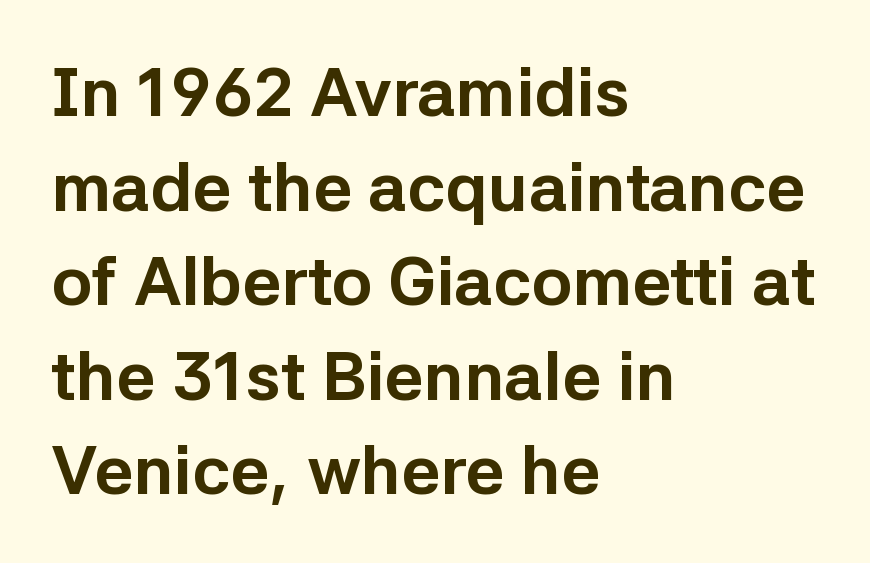
The image shows 68 px bold sans-serif type, upright; set left-aligned, normal line spacing (1.39x), normal letter spacing, not underlined; low stroke contrast and a medium x-height.
